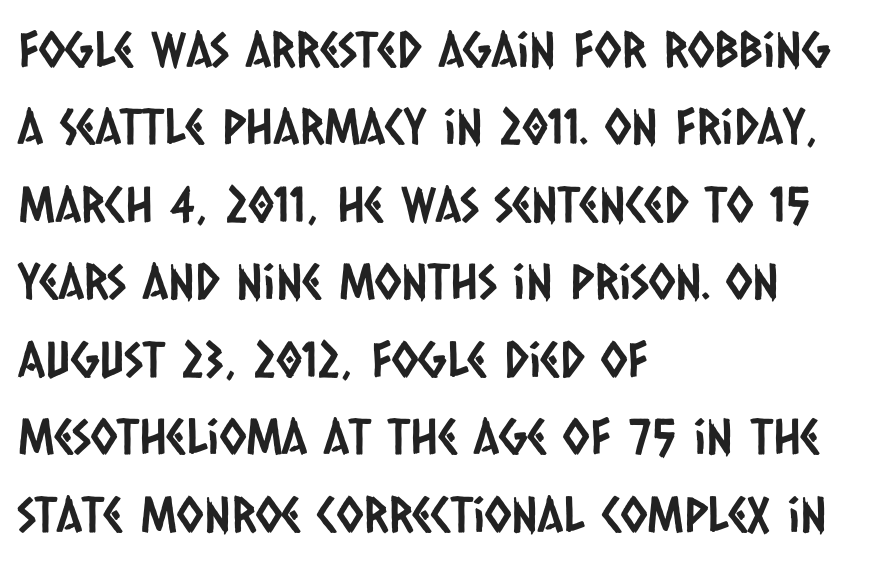
The image shows 49 px condensed sans-serif type; set left-aligned, normal line spacing (1.58x), normal letter spacing, not underlined; low stroke contrast and a large x-height.
